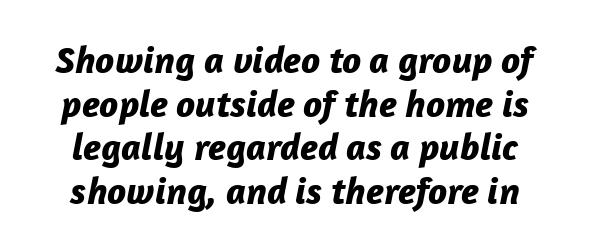
The image shows 38 px bold type, italic (leaning right); set tight line spacing (1.15x), normal letter spacing, not underlined; low stroke contrast and a medium x-height.
